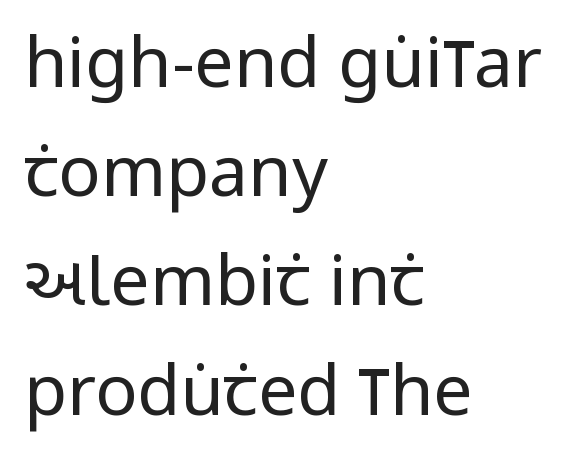
Q: Is the text bold? A: No.
Q: Is the text italic (slanted)? A: No, it is upright.
Q: Is the typeface a serif or a sans-serif typeface? A: Sans-serif.
Q: Is the text underlined? A: No.
Q: How is the paragraph aligned? A: Left-aligned.
Q: Is the spacing between letters normal or unusually wide? A: Normal.
Q: Is the spacing between lines tight, normal or loose? A: Normal.
Q: Width (condensed, normal, or wide)? A: Condensed.
Q: Stroke contrast? A: Low.
Q: x-height? A: Large.
Q: Monospaced? A: No.
